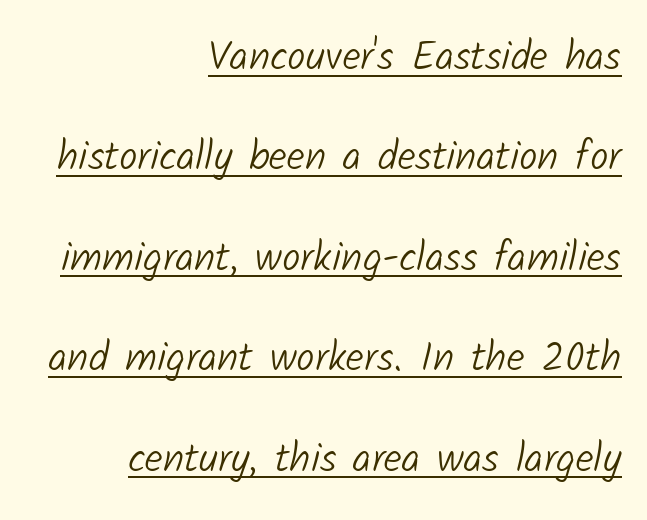
Q: Is the text bold? A: No.
Q: Is the typeface a serif or a sans-serif typeface? A: Sans-serif.
Q: Is the text underlined? A: Yes.
Q: How is the paragraph aligned? A: Right-aligned.
Q: Is the spacing between letters normal or unusually wide? A: Normal.
Q: Is the spacing between lines tight, normal or loose? A: Loose.
Q: Width (condensed, normal, or wide)? A: Normal.
Q: Stroke contrast? A: Low.
Q: x-height? A: Medium.
Q: Monospaced? A: No.
